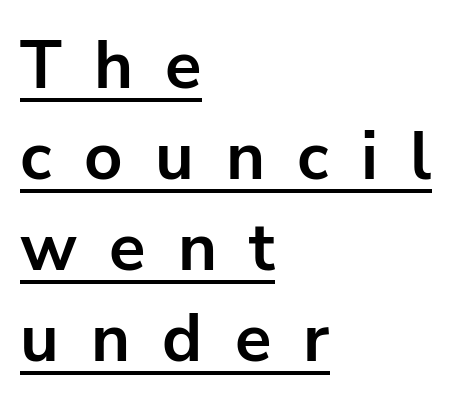
Q: Is the text bold? A: Yes.
Q: Is the text italic (slanted)? A: No, it is upright.
Q: Is the typeface a serif or a sans-serif typeface? A: Sans-serif.
Q: Is the text underlined? A: Yes.
Q: How is the paragraph aligned? A: Left-aligned.
Q: Is the spacing between letters normal or unusually wide? A: Unusually wide.
Q: Is the spacing between lines tight, normal or loose? A: Normal.
Q: Width (condensed, normal, or wide)? A: Normal.
Q: Stroke contrast? A: Low.
Q: x-height? A: Medium.
Q: Monospaced? A: No.
